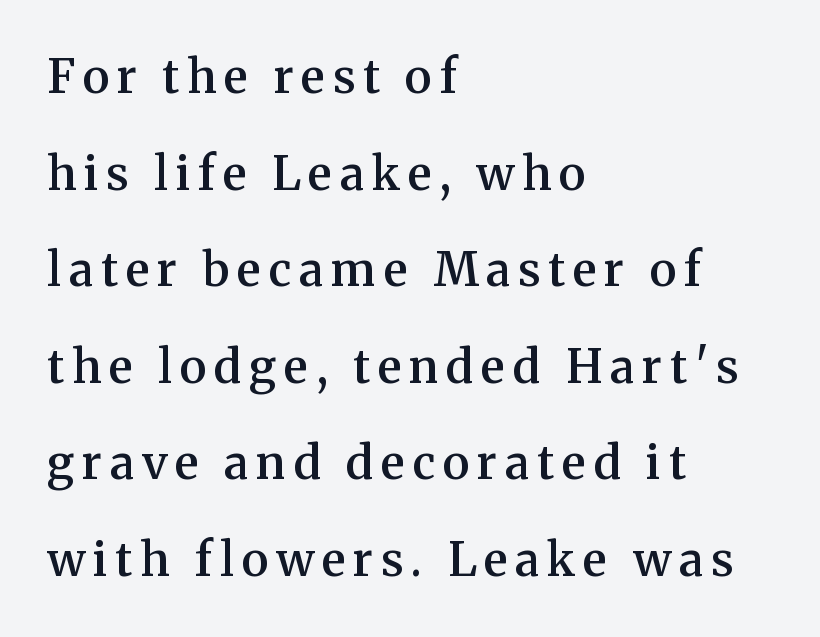
{"serif": "yes", "italic": "no", "bold": "semi", "weight": "semibold", "width": "normal", "stroke_contrast": "medium", "x_height": "medium", "monospaced": "no", "underline": "no", "align": "left", "line_spacing": "loose", "line_spacing_ratio": 2.1, "glyph_px": 46}
